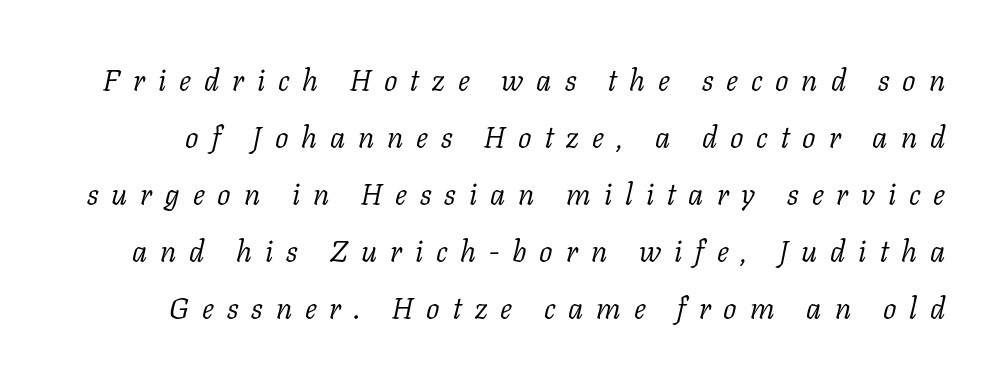
Each word looks stretched out because of the extra space between its letters. Observe the serifs anchoring each vertical stroke in this sample. A typesetter would call this proportional, since set widths differ per character. Counters stay open thanks to moderate or lighter strokes. Students, observe: this is what heavily led, spacious text looks like. Slanted lettering throughout.
